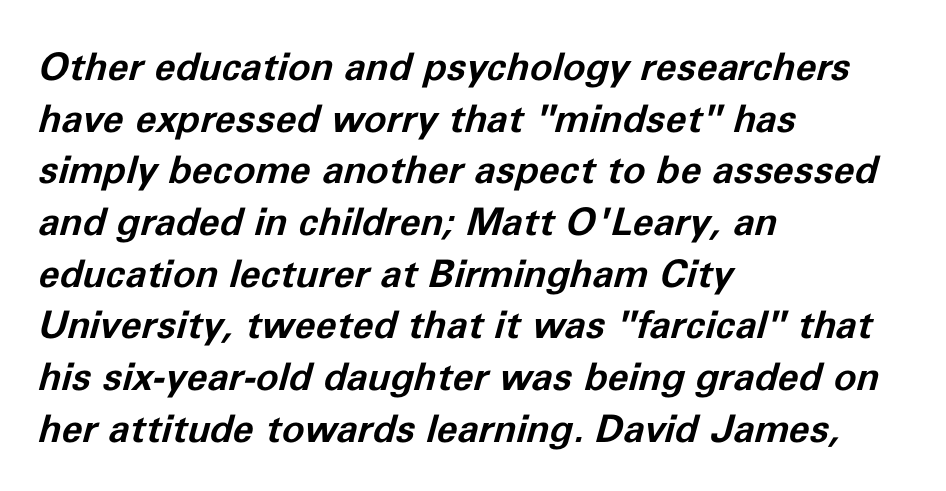
The image shows 38 px bold type, italic (leaning right); set left-aligned, normal line spacing (1.36x), normal letter spacing, not underlined; low stroke contrast and a medium x-height.
